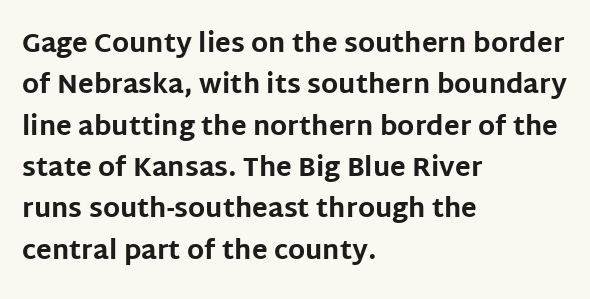
Descenders are the only things crossing below the line. Honestly, the row spacing looks completely unremarkable. The font is running at its bold setting. Inter-character spacing is left at the font's built-in metrics. Vertical strokes here are truly vertical.
